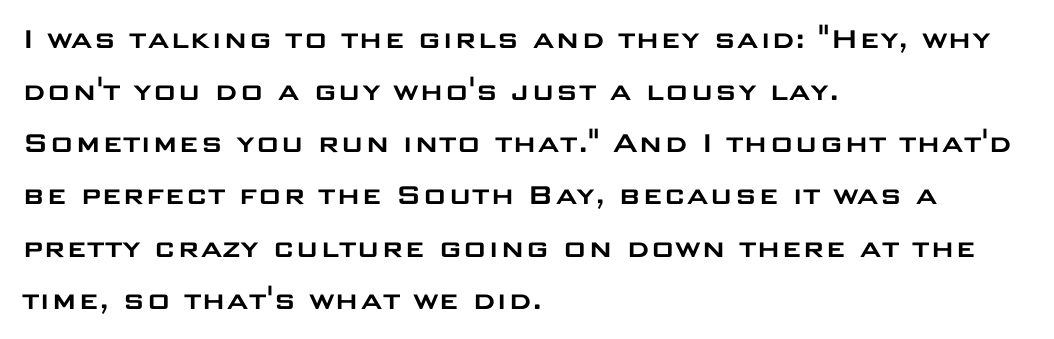
Spacing verdict: proportional, widths tailored to each character. Casual observation: everything's shoved over to the left. The leading is moderate, giving the passage an even texture. Do the letters lean? They stand straight. Typographically, this falls in the sans-serif category. Inter-character spacing is left at the font's built-in metrics.
